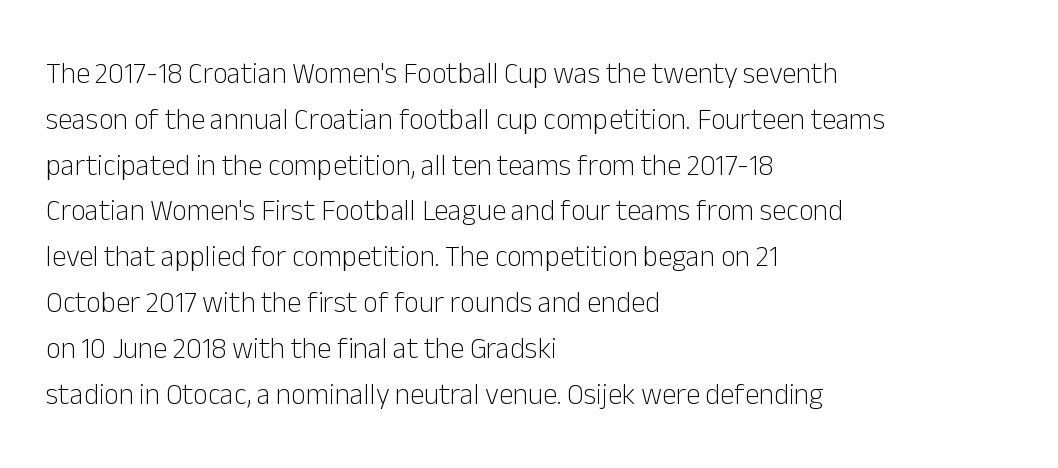
The image shows 29 px light sans-serif type, upright; set left-aligned, normal line spacing (1.58x), normal letter spacing, not underlined; low stroke contrast and a medium x-height.
